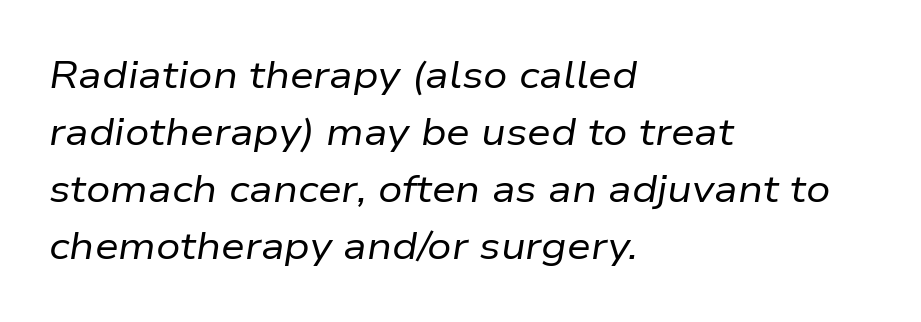
The rows are spaced the way most documents space them. Each letter keeps its own natural width here, so spacing adapts to shape. The passage is arranged the way most books set body copy — flush left. Does the lettering tilt? It does — this is italic. Beneath every word, the page is bare. These lines keep a tight, regular rhythm from letter to letter.
